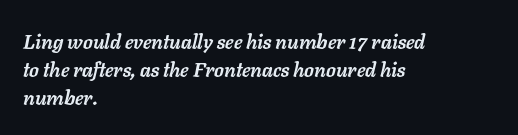
{"italic": "yes", "lean": "right", "slant_degrees": 11, "bold": "yes", "underline": "no", "align": "left", "line_spacing": "normal", "line_spacing_ratio": 1.41, "letter_spacing": "normal", "letter_spacing_em": 0.0, "glyph_px": 20}
